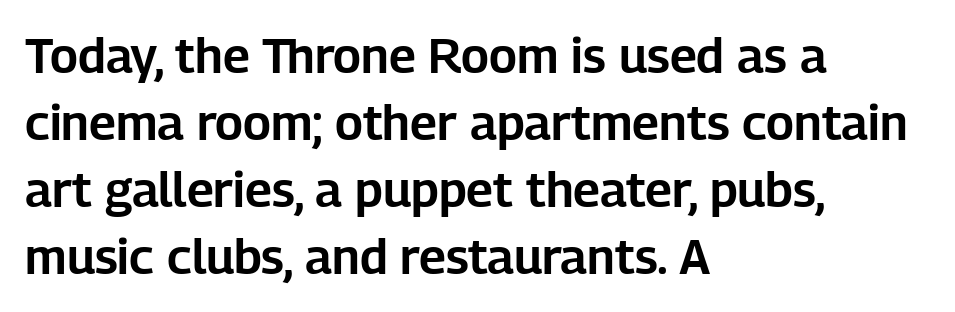
The image shows 49 px sans-serif type, upright; set left-aligned, normal line spacing (1.37x), normal letter spacing, not underlined; low stroke contrast and a medium x-height.
